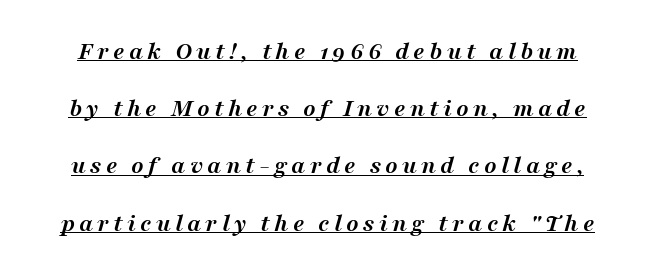
Q: Is the text bold? A: Yes.
Q: Is the text italic (slanted)? A: Yes, it leans right by about 16 degrees.
Q: Is the text underlined? A: Yes.
Q: Is the spacing between lines tight, normal or loose? A: Loose.
